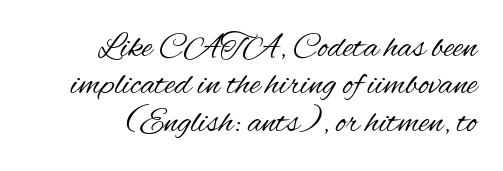
{"serif": "no", "bold": "no", "weight": "regular", "width": "condensed", "stroke_contrast": "medium", "x_height": "small", "monospaced": "no", "underline": "no", "align": "right", "line_spacing": "tight", "line_spacing_ratio": 1.07, "letter_spacing": "normal", "letter_spacing_em": 0.0, "glyph_px": 35}
